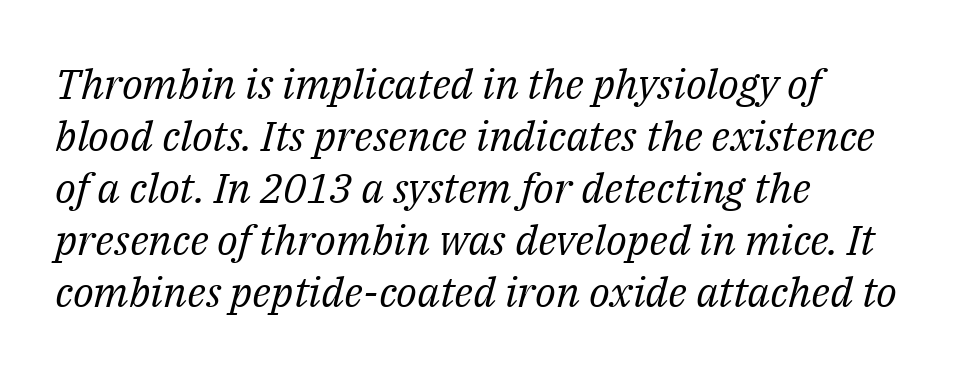
A typesetter would mark this as italic. The text block is weighted toward the left margin, trailing off unevenly rightward. Here the glyphs are tracked normally, forming tight word shapes. No word sits above an underline. Serif or sans? Serif — the stroke terminals have little feet. Is the type heavy? It reads as light-to-regular instead.
